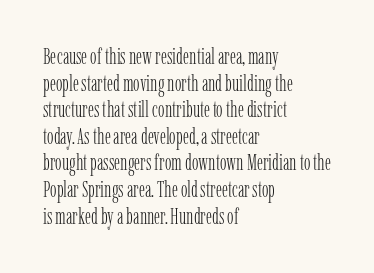
Q: Is the text bold? A: No.
Q: Is the text italic (slanted)? A: No, it is upright.
Q: Is the text underlined? A: No.
Q: How is the paragraph aligned? A: Left-aligned.
Q: Is the spacing between letters normal or unusually wide? A: Normal.
